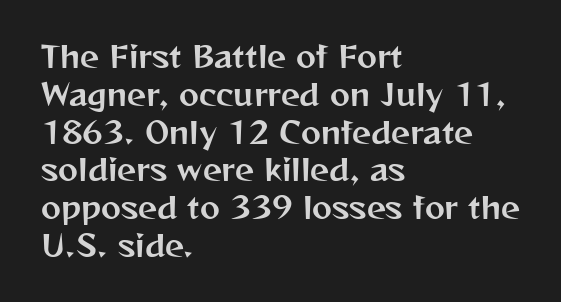
Q: Is the text italic (slanted)? A: No, it is upright.
Q: Is the typeface a serif or a sans-serif typeface? A: Sans-serif.
Q: Is the text underlined? A: No.
Q: How is the paragraph aligned? A: Left-aligned.
Q: Is the spacing between letters normal or unusually wide? A: Normal.
Q: Is the spacing between lines tight, normal or loose? A: Normal.
Q: Width (condensed, normal, or wide)? A: Normal.
Q: Stroke contrast? A: Medium.
Q: x-height? A: Medium.
Q: Monospaced? A: No.
